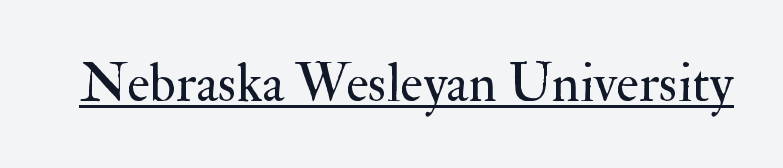
The image shows 54 px regular-weight serif type, upright; set normal letter spacing, underlined; medium stroke contrast and a small x-height.
